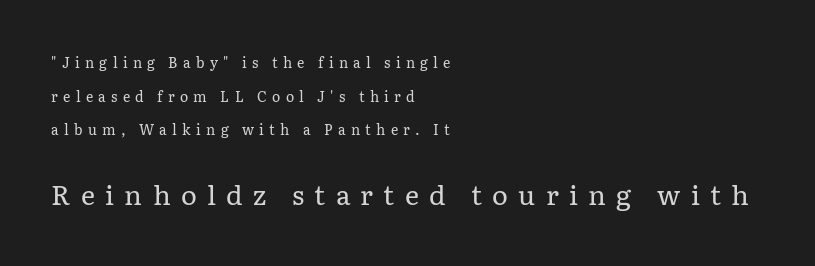
The image shows 27 px text type, upright; set left-aligned, loose line spacing (2.4x), unusually wide letter spacing (+0.38 em), not underlined; the second (bottom) block is 1.93x larger.
